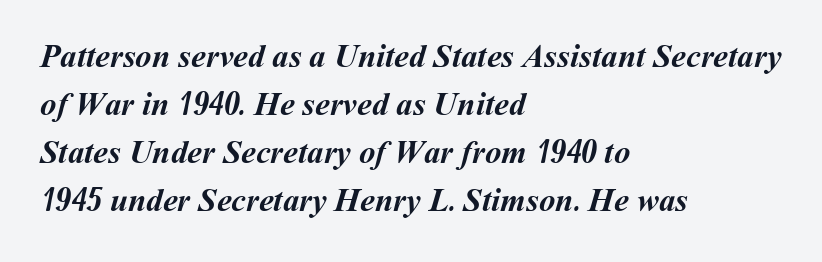
These lines are rendered in a variable-pitch font. The setting favours the left margin, as ordinary paragraphs usually do. Letters rest on an invisible, unmarked baseline. Whoever set this chose a conventional vertical rhythm. Weight: bold.
